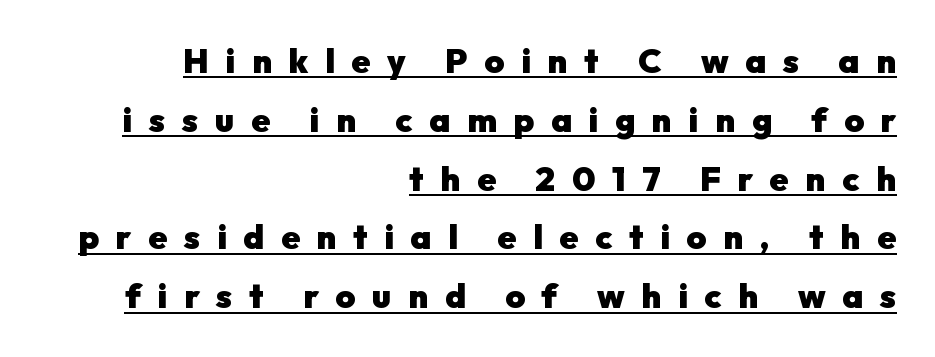
Teacher's note: observe the even right margin — that is flush-right alignment. The typesetting leans heavy: a genuine bold. A typesetter would call this heavily tracked-out type. A typesetter would mark this as roman, not italic. Serifs: no, the terminals of the letterforms are clean. A typographer would call this underscored text.
